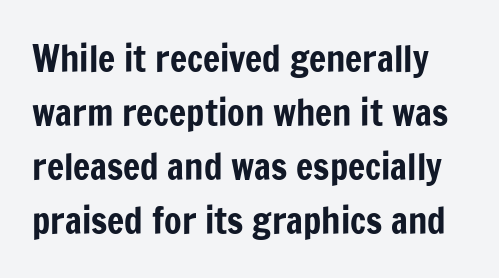
This is roman type, the default non-slanted kind. The glyphs are unaccompanied by any horizontal stroke below them. Looks like regular typesetting: each glyph gets only the width it needs. Type style note: lacks serifs. Caption: standard tracking, unaltered. Whoever set this chose a conventional vertical rhythm.
